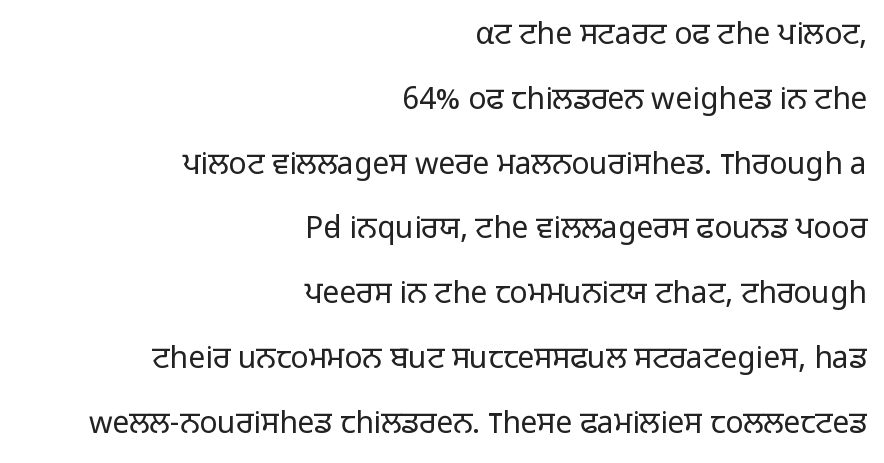
The image shows 30 px light sans-serif type, upright; set right-aligned, loose line spacing (2.16x), normal letter spacing, not underlined; low stroke contrast and a medium x-height.
